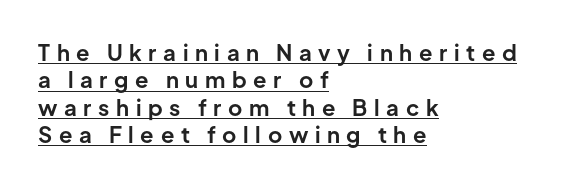
{"italic": "no", "bold": "yes", "underline": "yes", "align": "left", "line_spacing_ratio": 1.24, "letter_spacing": "wide", "letter_spacing_em": 0.3, "glyph_px": 22}
